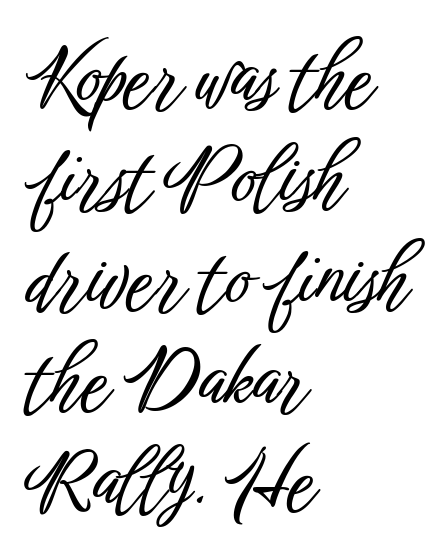
No word sits above an underline. In terms of leading, this rendering sits right in the middle. The letters advance in unequal steps, a hallmark of proportional type. Is the block centered? No — it sits flush against the left margin. Is the letter spacing exaggerated? No — it looks like the ordinary default.
